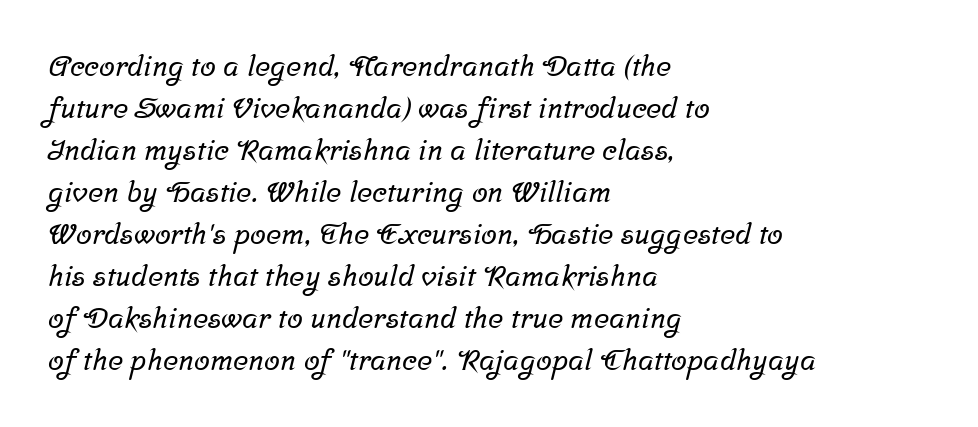
Only glyphs here, with clear space below each row. Proportional: the letters do not fall into vertical columns. Leftover space on each line is placed entirely after the last word.
